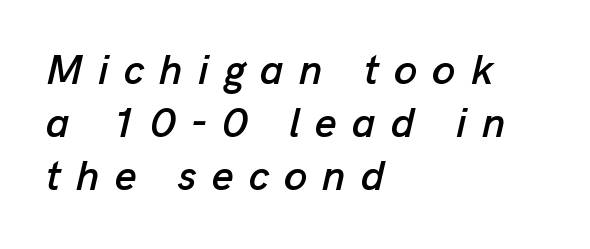
The image shows 42 px text type, italic (leaning right); set left-aligned, normal line spacing (1.26x), unusually wide letter spacing (+0.36 em), not underlined; low stroke contrast and a medium x-height.
